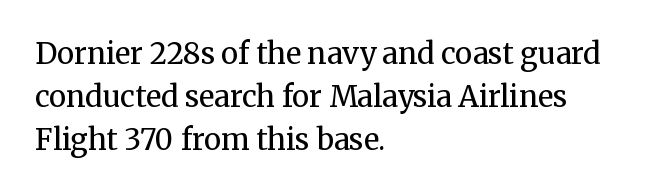
Q: Is the text bold? A: No.
Q: Is the text italic (slanted)? A: No, it is upright.
Q: Is the typeface a serif or a sans-serif typeface? A: Serif.
Q: Is the text underlined? A: No.
Q: How is the paragraph aligned? A: Left-aligned.
Q: Is the spacing between letters normal or unusually wide? A: Normal.
Q: Is the spacing between lines tight, normal or loose? A: Normal.
Q: Width (condensed, normal, or wide)? A: Normal.
Q: Stroke contrast? A: Medium.
Q: x-height? A: Medium.
Q: Monospaced? A: No.
